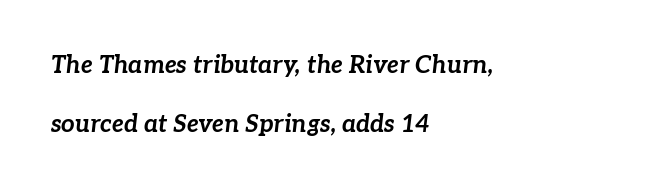
Q: Is the text bold? A: Yes.
Q: Is the text italic (slanted)? A: Yes, it leans right by about 7 degrees.
Q: Is the text underlined? A: No.
Q: How is the paragraph aligned? A: Left-aligned.
Q: Is the spacing between letters normal or unusually wide? A: Normal.
Q: Is the spacing between lines tight, normal or loose? A: Loose.
